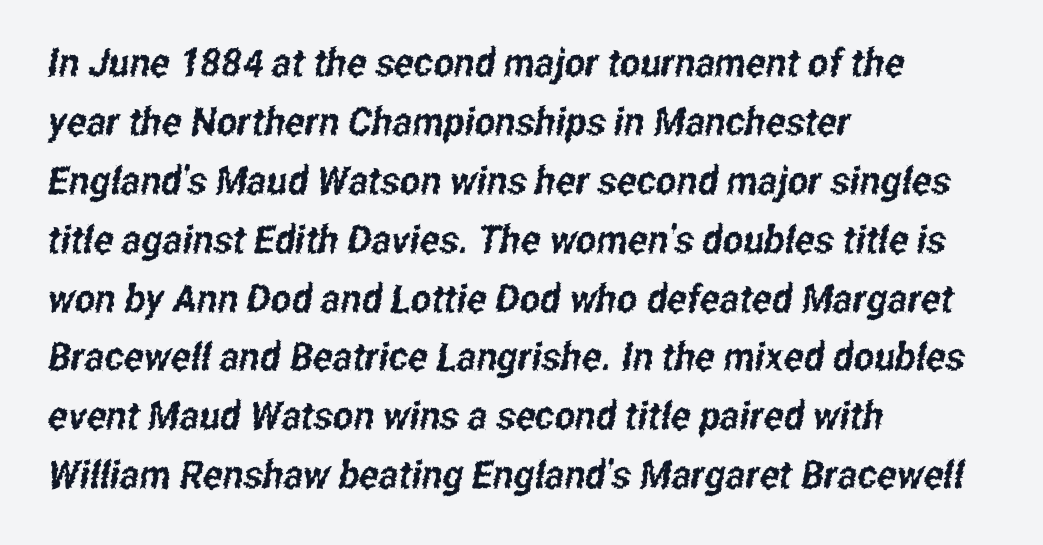
Q: Is the typeface a serif or a sans-serif typeface? A: Sans-serif.
Q: Is the text underlined? A: No.
Q: How is the paragraph aligned? A: Left-aligned.
Q: Is the spacing between letters normal or unusually wide? A: Normal.
Q: Is the spacing between lines tight, normal or loose? A: Normal.
Q: Width (condensed, normal, or wide)? A: Condensed.
Q: Stroke contrast? A: Low.
Q: x-height? A: Medium.
Q: Monospaced? A: No.
